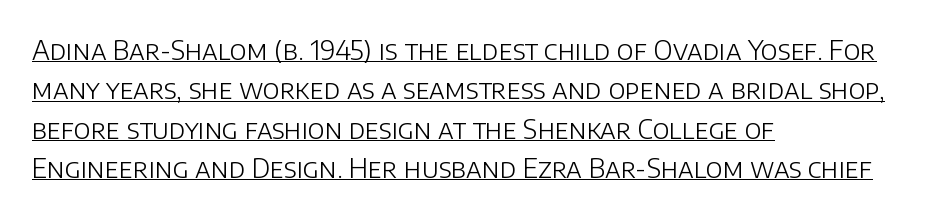
{"italic": "no", "bold": "no", "underline": "yes", "align": "left", "line_spacing": "normal", "line_spacing_ratio": 1.46, "letter_spacing": "normal", "letter_spacing_em": 0.0, "glyph_px": 27}
